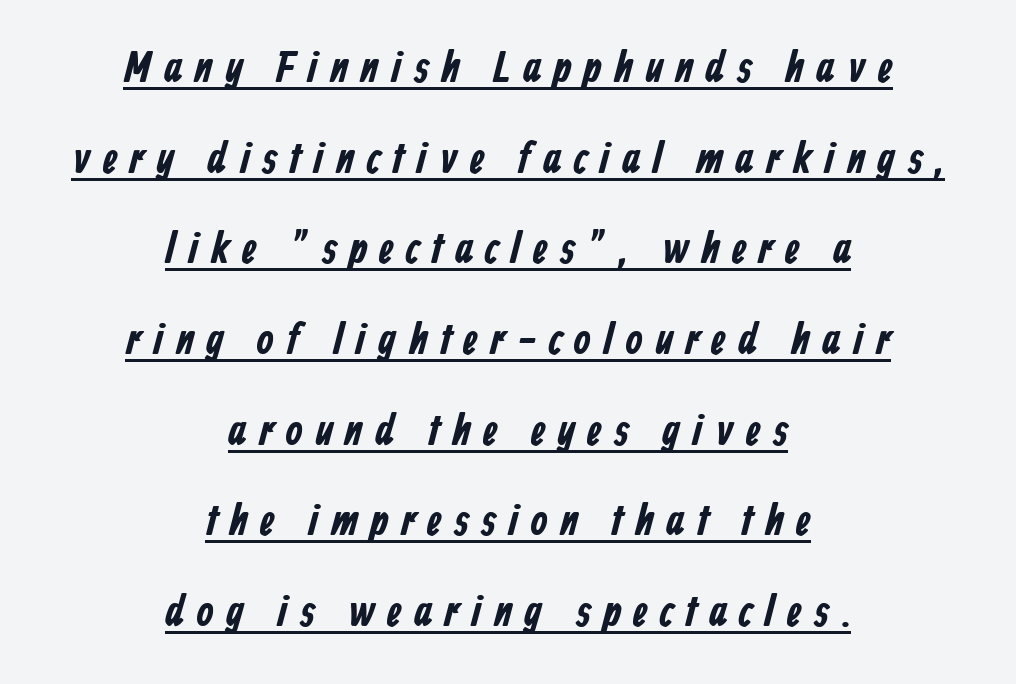
The rendering uses natural spacing where letterforms have individual widths. This sample carries an underscore along the baseline area. Reading down the column, the eye jumps a long way to each next line. In terms of letterspacing, this is a distinctly airy, spread setting.
